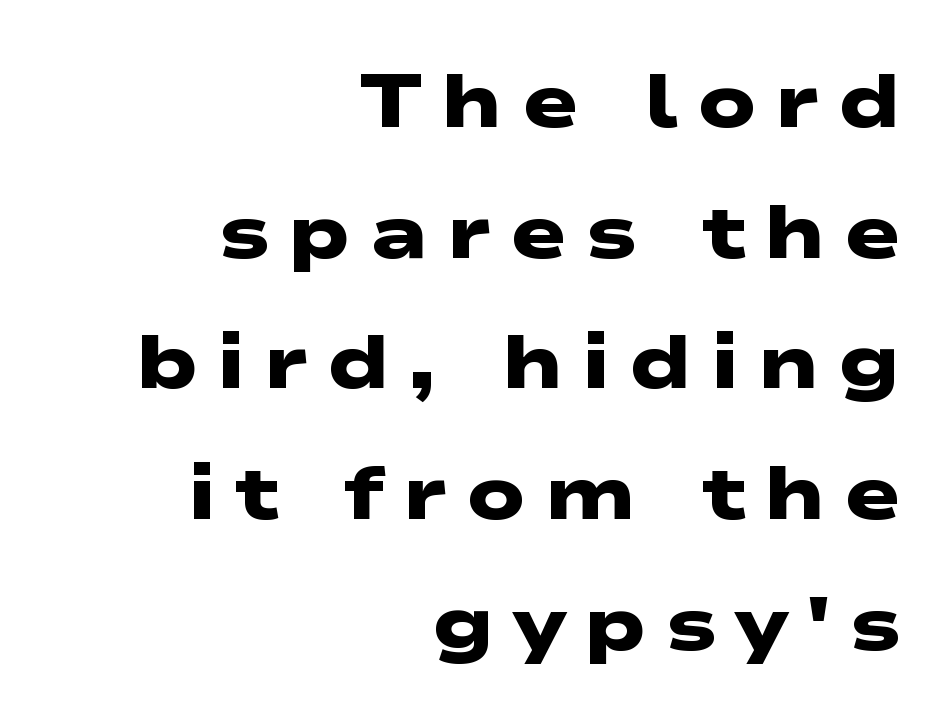
The image shows 76 px heavy, wide sans-serif type; set right-aligned, line spacing 1.72x, unusually wide letter spacing (+0.24 em), not underlined; low stroke contrast and a medium x-height.
